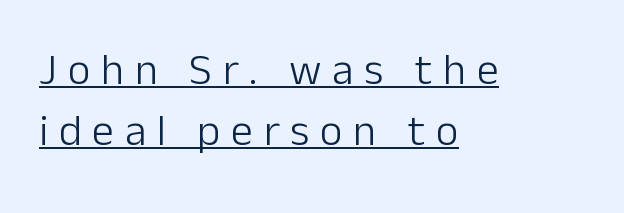
Q: Is the text bold? A: No.
Q: Is the text italic (slanted)? A: No, it is upright.
Q: Is the typeface a serif or a sans-serif typeface? A: Sans-serif.
Q: Is the text underlined? A: Yes.
Q: How is the paragraph aligned? A: Left-aligned.
Q: Is the spacing between letters normal or unusually wide? A: Unusually wide.
Q: Is the spacing between lines tight, normal or loose? A: Normal.
Q: Width (condensed, normal, or wide)? A: Normal.
Q: Stroke contrast? A: Low.
Q: x-height? A: Medium.
Q: Monospaced? A: No.
